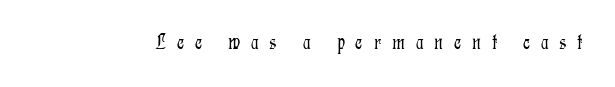
The image shows 22 px text type, upright; set unusually wide letter spacing (+0.49 em), not underlined.
